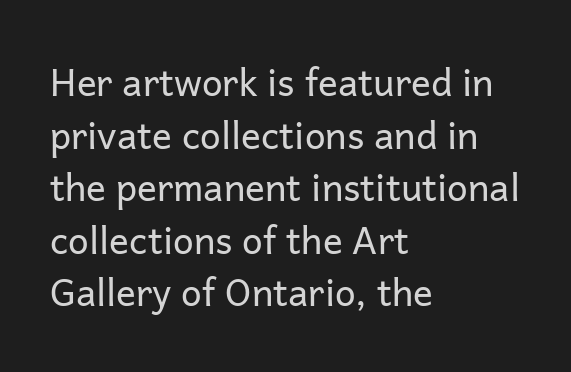
Is there much room between lines? A standard amount, neither cramped nor airy. The paragraph shown leans on its left margin. Spacing between characters is what you'd get straight out of the box. A typesetter would mark this as roman, not italic. The weight tops out at a normal text grade.
